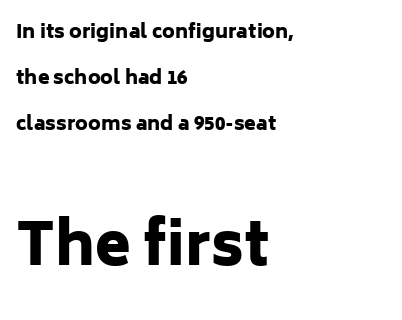
The image shows 58 px heavy sans-serif type, upright; set left-aligned, loose line spacing (2.41x), normal letter spacing, not underlined; the second (bottom) block is 3.05x larger; low stroke contrast and a medium x-height.
